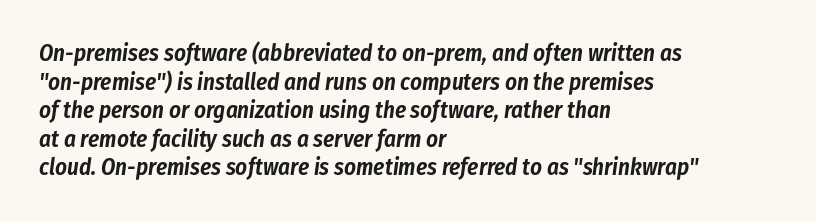
The image shows 23 px text type, italic (leaning right); set left-aligned, line spacing 1.24x, normal letter spacing, not underlined.
